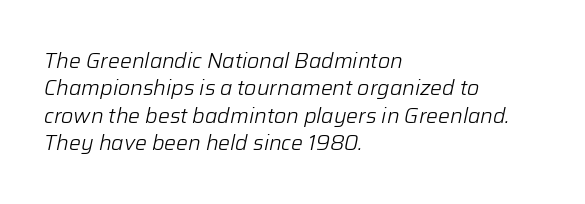
{"italic": "yes", "lean": "right", "slant_degrees": 12, "bold": "no", "underline": "no", "align": "left", "line_spacing": "normal", "line_spacing_ratio": 1.3, "letter_spacing": "normal", "letter_spacing_em": 0.0, "glyph_px": 21}
